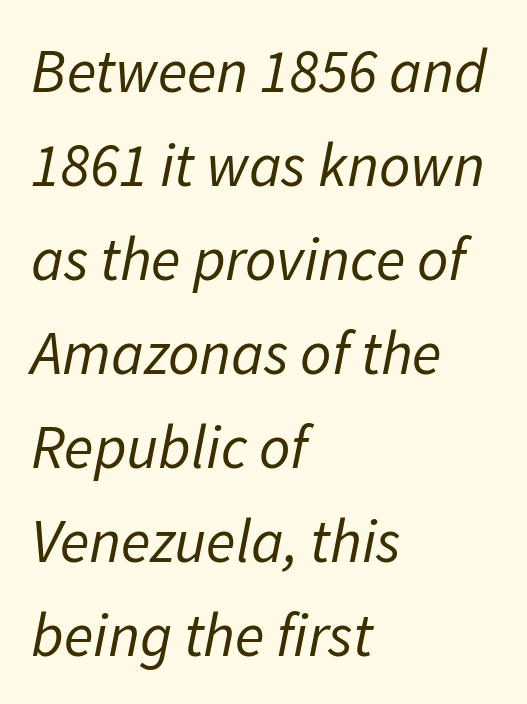
The image shows 61 px regular-weight type, italic (leaning right); set left-aligned, normal line spacing (1.54x), normal letter spacing, not underlined; low stroke contrast and a medium x-height.
